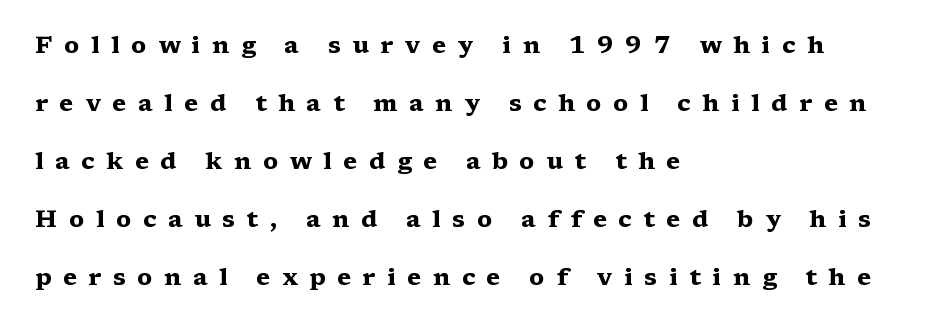
The image shows 24 px bold type, upright; set left-aligned, loose line spacing (2.42x), unusually wide letter spacing (+0.48 em), not underlined.
